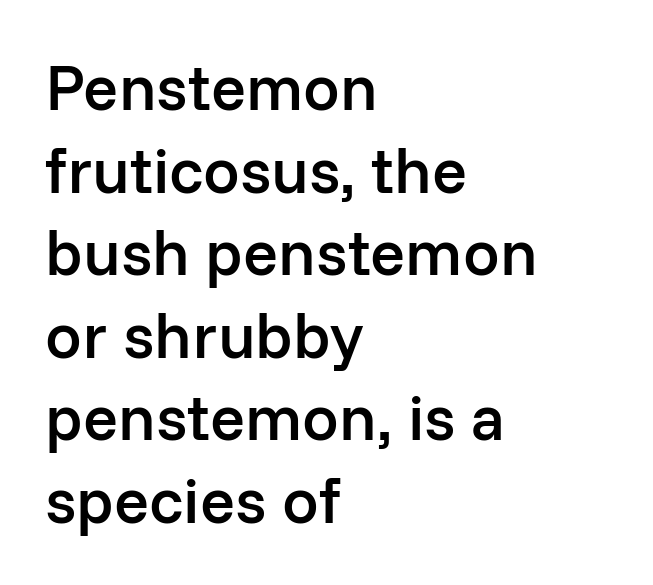
The image shows 65 px semibold sans-serif type, upright; set left-aligned, normal line spacing (1.27x), normal letter spacing, not underlined; low stroke contrast and a medium x-height.
